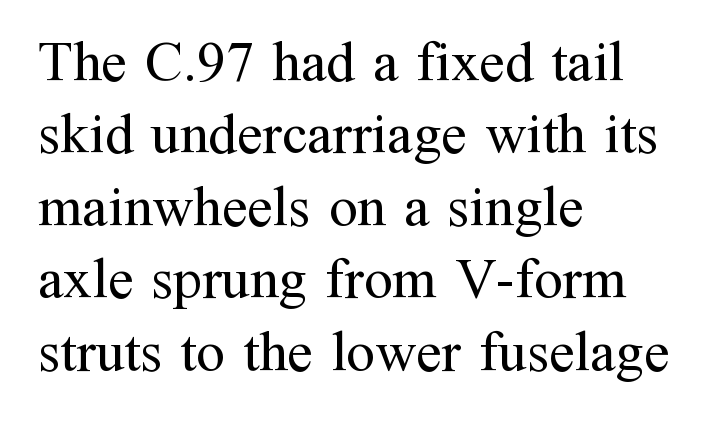
Q: Is the text bold? A: No.
Q: Is the text italic (slanted)? A: No, it is upright.
Q: Is the typeface a serif or a sans-serif typeface? A: Serif.
Q: Is the text underlined? A: No.
Q: How is the paragraph aligned? A: Left-aligned.
Q: Is the spacing between letters normal or unusually wide? A: Normal.
Q: Is the spacing between lines tight, normal or loose? A: Normal.
Q: Width (condensed, normal, or wide)? A: Normal.
Q: Stroke contrast? A: Medium.
Q: x-height? A: Medium.
Q: Monospaced? A: No.
